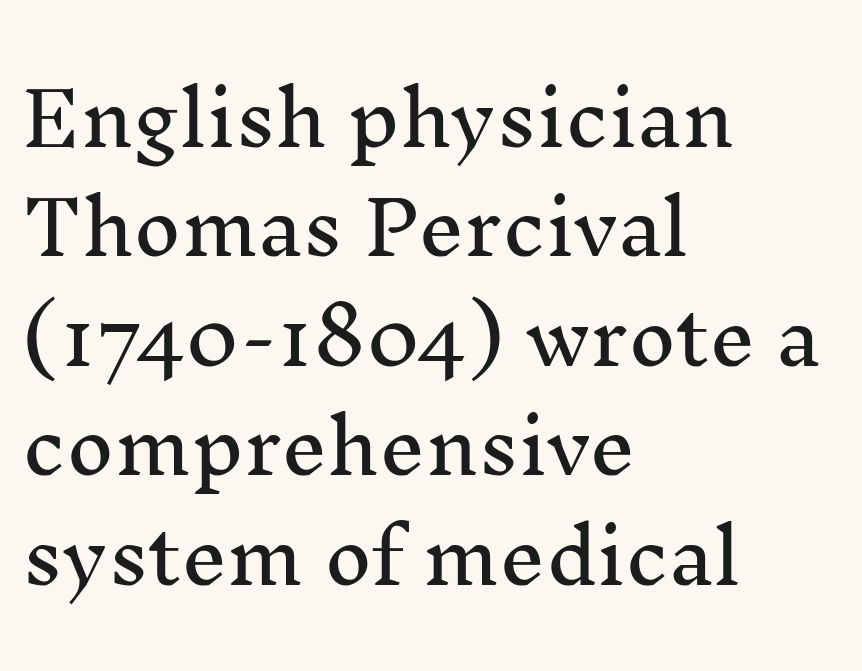
The image shows 73 px serif type, upright; set left-aligned, normal line spacing (1.5x), normal letter spacing, not underlined; medium stroke contrast and a medium x-height.
